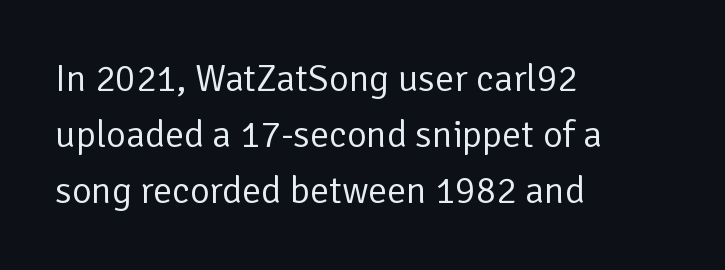
Q: Is the text bold? A: No.
Q: Is the text italic (slanted)? A: No, it is upright.
Q: Is the typeface a serif or a sans-serif typeface? A: Sans-serif.
Q: Is the text underlined? A: No.
Q: How is the paragraph aligned? A: Left-aligned.
Q: Is the spacing between letters normal or unusually wide? A: Normal.
Q: Is the spacing between lines tight, normal or loose? A: Normal.
Q: Width (condensed, normal, or wide)? A: Normal.
Q: Stroke contrast? A: Low.
Q: x-height? A: Medium.
Q: Monospaced? A: No.
